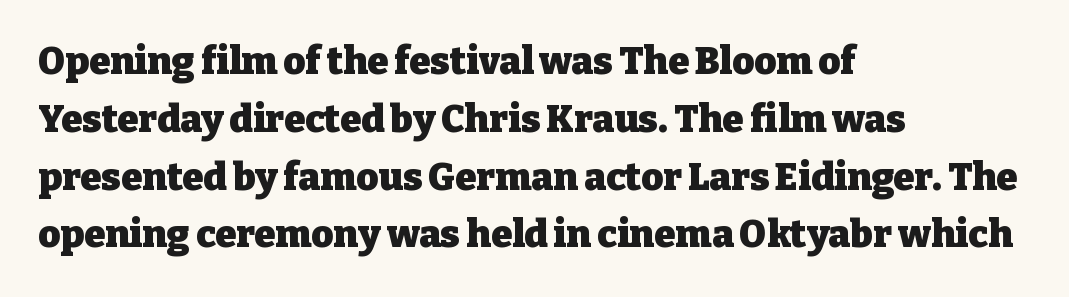
{"serif": "yes", "italic": "no", "bold": "yes", "weight": "heavy", "width": "normal", "stroke_contrast": "low", "x_height": "medium", "monospaced": "no", "underline": "no", "align": "left", "line_spacing": "normal", "line_spacing_ratio": 1.52, "letter_spacing": "normal", "letter_spacing_em": 0.0, "glyph_px": 38}
